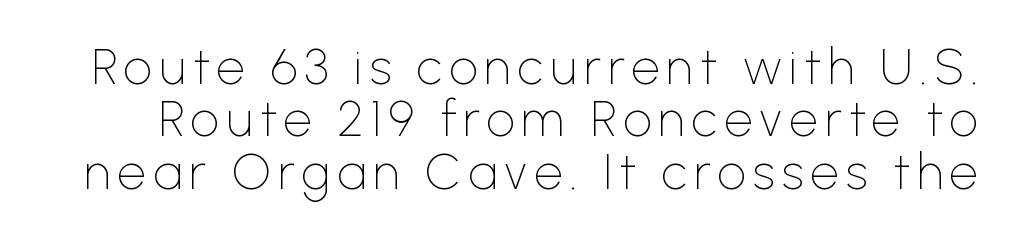
Q: Is the text bold? A: No.
Q: Is the text italic (slanted)? A: No, it is upright.
Q: Is the typeface a serif or a sans-serif typeface? A: Sans-serif.
Q: Is the text underlined? A: No.
Q: Is the spacing between lines tight, normal or loose? A: Tight.
Q: Width (condensed, normal, or wide)? A: Normal.
Q: Stroke contrast? A: Low.
Q: x-height? A: Medium.
Q: Monospaced? A: No.
